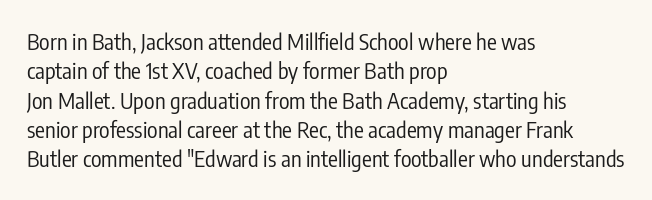
Q: Is the text bold? A: No.
Q: Is the text italic (slanted)? A: No, it is upright.
Q: Is the text underlined? A: No.
Q: How is the paragraph aligned? A: Left-aligned.
Q: Is the spacing between letters normal or unusually wide? A: Normal.
Q: Is the spacing between lines tight, normal or loose? A: Normal.
